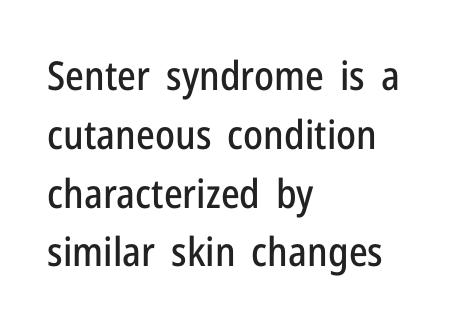
Varying glyph widths throughout — classic text-font behaviour. The face used here is rendered with its standard letterfit. Typographically, this falls in the sans-serif category. Has an underline been added? It has not.
